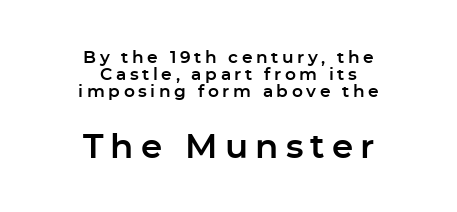
Q: Is the text italic (slanted)? A: No, it is upright.
Q: Is the typeface a serif or a sans-serif typeface? A: Sans-serif.
Q: Is the text underlined? A: No.
Q: How is the paragraph aligned? A: Centered.
Q: Is the spacing between letters normal or unusually wide? A: Unusually wide.
Q: Is the spacing between lines tight, normal or loose? A: Tight.
Q: Which block of text is set in a larger size, the first (top) or the second (bottom)? A: The second (bottom) one.
Q: Width (condensed, normal, or wide)? A: Normal.
Q: Stroke contrast? A: Low.
Q: x-height? A: Medium.
Q: Monospaced? A: No.
